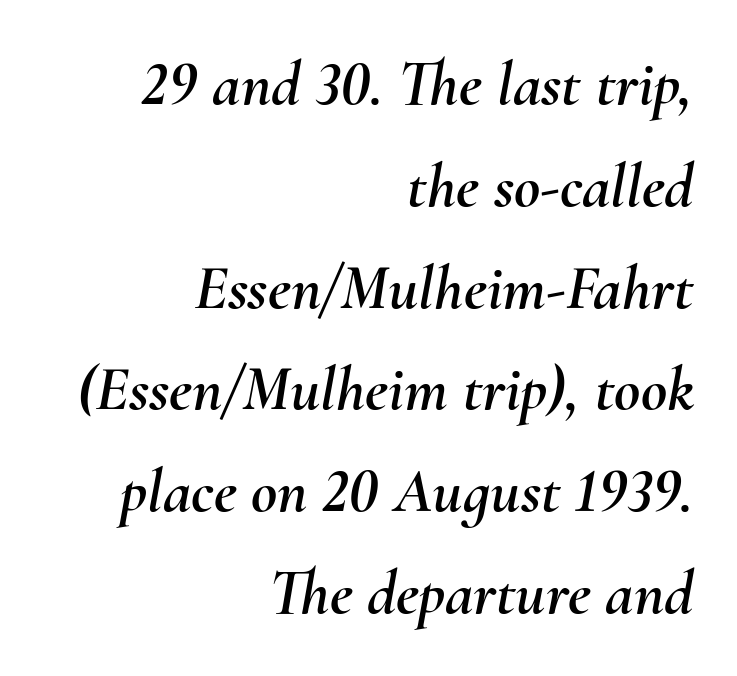
Interline gaps are of average width in this sample. You could not count columns in this text — the font is proportionally spaced. Teacher's note: observe the even right margin — that is flush-right alignment. The letterforms sit shoulder to shoulder at normal distance.
